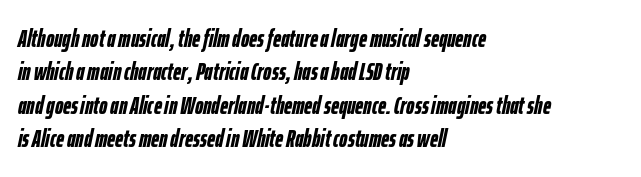
The foot of each line stays bare and open. Chunky letters — that's bold for sure. The face used here is rendered with its standard letterfit. Tall strokes in this sample are angled rather than plumb. These lines sit exactly where default settings would place them.
